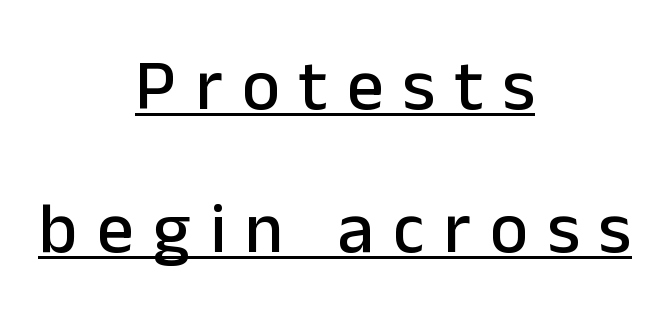
The image shows 72 px sans-serif type, upright; set centered, loose line spacing (1.99x), unusually wide letter spacing (+0.27 em), underlined; low stroke contrast and a medium x-height.
